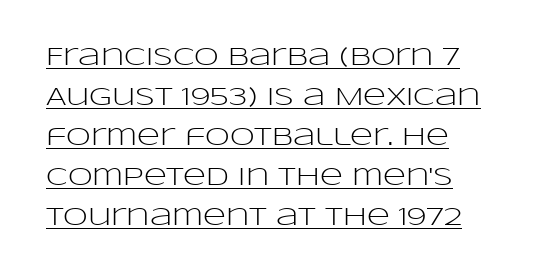
Q: Is the text bold? A: No.
Q: Is the text italic (slanted)? A: No, it is upright.
Q: Is the text underlined? A: Yes.
Q: How is the paragraph aligned? A: Left-aligned.
Q: Is the spacing between letters normal or unusually wide? A: Normal.
Q: Is the spacing between lines tight, normal or loose? A: Normal.
